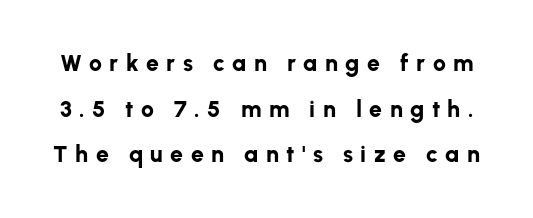
Q: Is the text bold? A: Yes.
Q: Is the text italic (slanted)? A: No, it is upright.
Q: Is the text underlined? A: No.
Q: Is the spacing between letters normal or unusually wide? A: Unusually wide.
Q: Is the spacing between lines tight, normal or loose? A: Loose.
